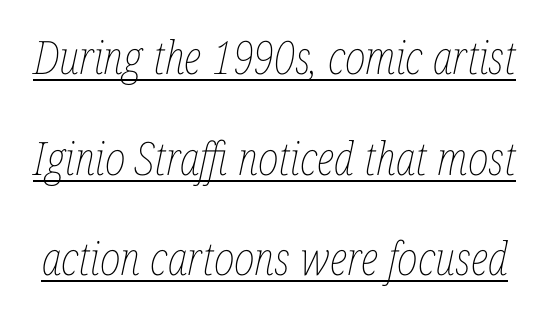
The image shows 46 px thin, condensed type, italic (leaning right); set loose line spacing (2.19x), normal letter spacing, underlined; low stroke contrast and a medium x-height.
